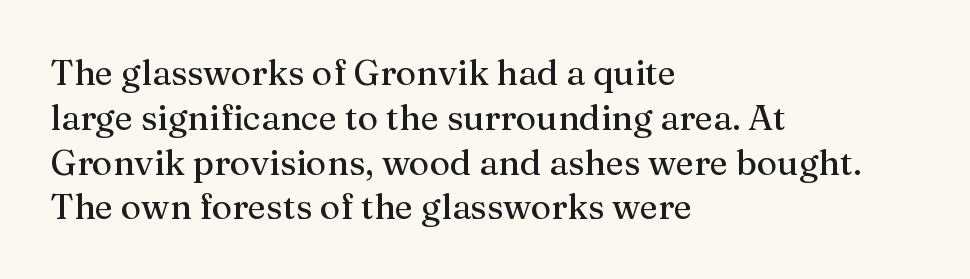
The image shows 35 px serif type, upright; set left-aligned, normal line spacing (1.28x), normal letter spacing, not underlined; medium stroke contrast and a medium x-height.
